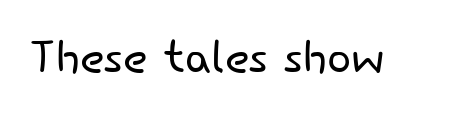
A light-to-regular cut is what we see here. The passage shown is typeset with a sans-serif family. Here the designer chose a conventional face with non-uniform glyph widths. Rule under the text: the space is simply empty. Default kerning and tracking; the words read as compact shapes. The lettering stays uniformly vertical, giving the passage a roman look.
